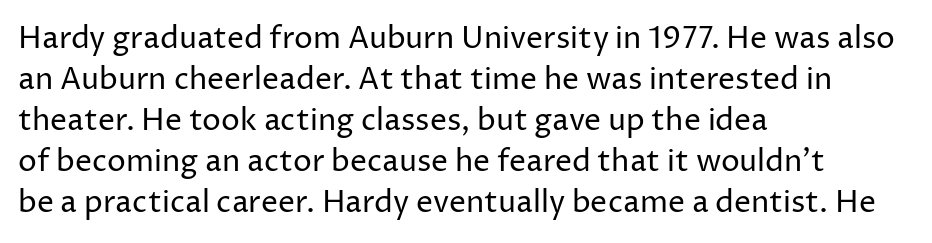
Q: Is the text bold? A: No.
Q: Is the text italic (slanted)? A: No, it is upright.
Q: Is the typeface a serif or a sans-serif typeface? A: Sans-serif.
Q: Is the text underlined? A: No.
Q: How is the paragraph aligned? A: Left-aligned.
Q: Is the spacing between letters normal or unusually wide? A: Normal.
Q: Is the spacing between lines tight, normal or loose? A: Normal.
Q: Width (condensed, normal, or wide)? A: Normal.
Q: Stroke contrast? A: Low.
Q: x-height? A: Medium.
Q: Monospaced? A: No.
